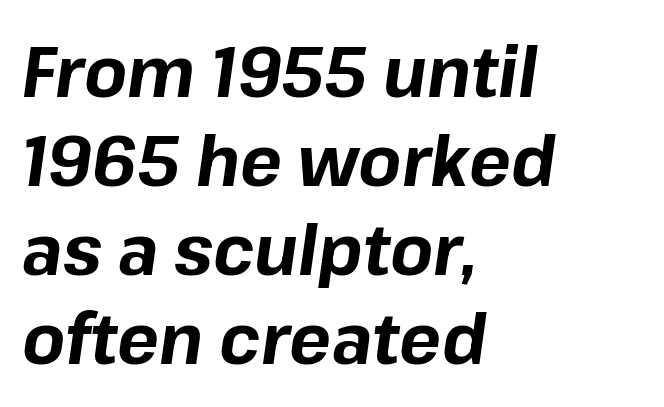
{"italic": "yes", "lean": "right", "slant_degrees": 8, "bold": "yes", "weight": "bold", "width": "normal", "stroke_contrast": "low", "x_height": "medium", "monospaced": "no", "underline": "no", "align": "left", "line_spacing": "normal", "line_spacing_ratio": 1.27, "letter_spacing": "normal", "letter_spacing_em": 0.0, "glyph_px": 70}
